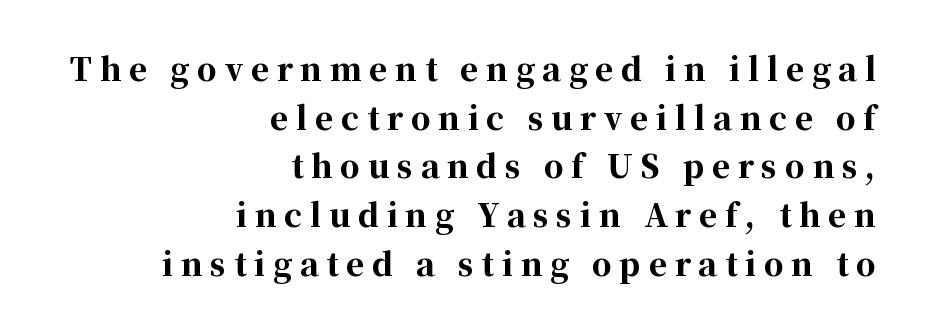
{"serif": "yes", "italic": "no", "bold": "yes", "weight": "bold", "width": "normal", "stroke_contrast": "high", "x_height": "medium", "monospaced": "no", "underline": "no", "align": "right", "line_spacing": "normal", "line_spacing_ratio": 1.57, "letter_spacing": "wide", "letter_spacing_em": 0.25, "glyph_px": 31}
